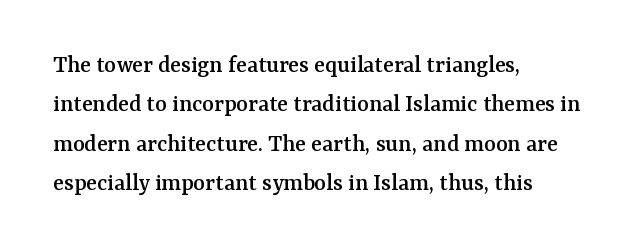
The image shows 25 px text type, upright; set left-aligned, normal line spacing (1.58x), normal letter spacing, not underlined.
